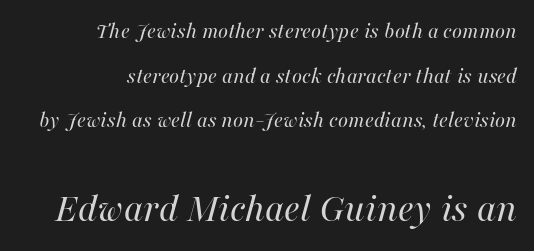
The image shows 41 px regular-weight type, italic (leaning right); set right-aligned, loose line spacing (1.94x), normal letter spacing, not underlined; the second (bottom) block is 1.78x larger; high stroke contrast and a medium x-height.
